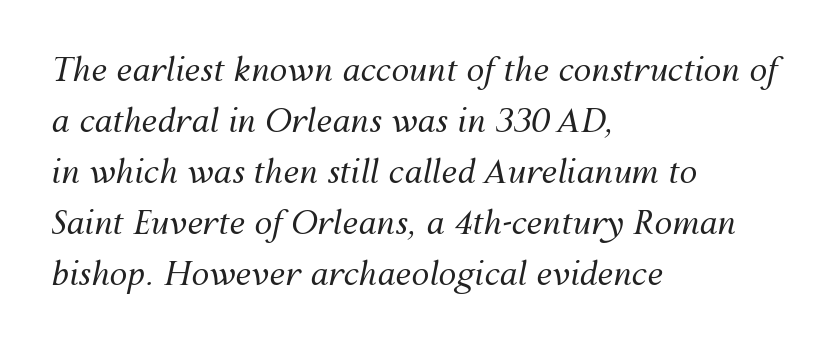
The image shows 32 px regular-weight type, italic (leaning right); set left-aligned, normal line spacing (1.59x), normal letter spacing, not underlined; medium stroke contrast and a medium x-height.
